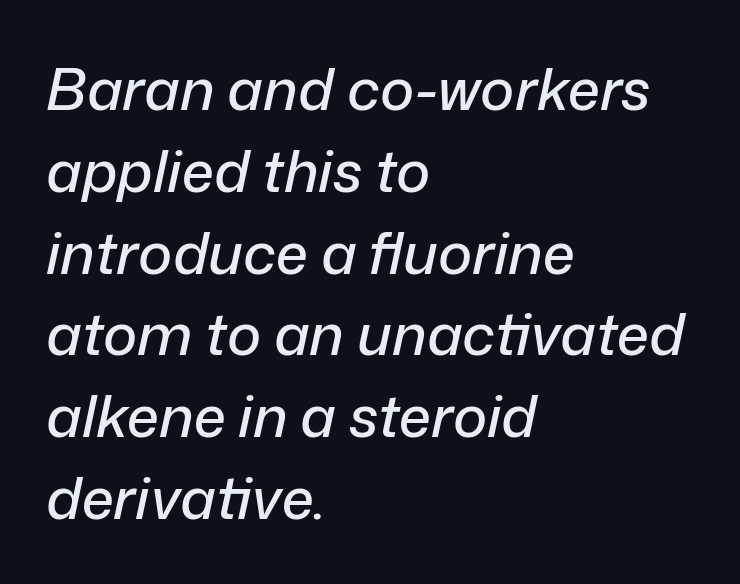
The letters sit at their default tracking, neither squeezed nor spread. Each row of text sits above clean, open space. Emphasis-style slanted type is in use. You could not count columns in this text — the font is proportionally spaced. Casual observation: everything's shoved over to the left.
